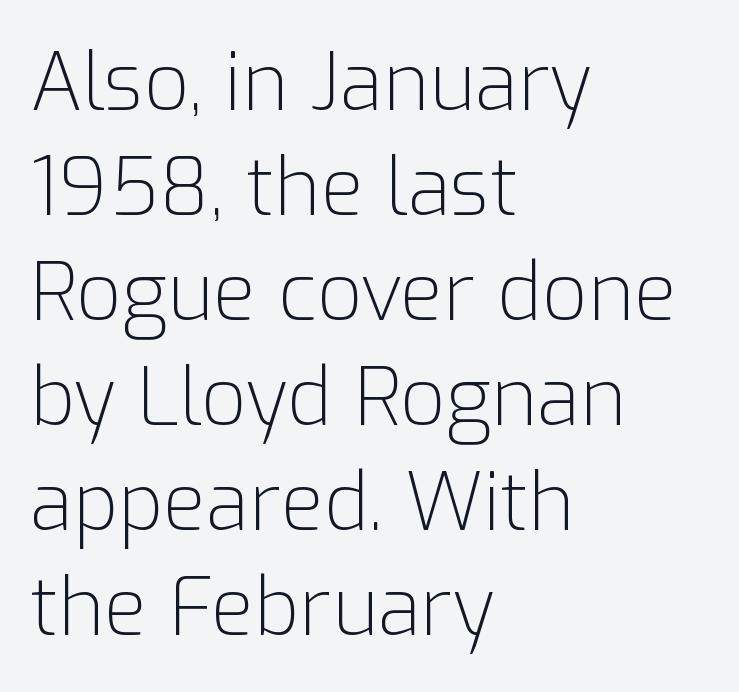
The image shows 79 px light sans-serif type, upright; set left-aligned, normal line spacing (1.33x), normal letter spacing, not underlined; low stroke contrast and a medium x-height.
